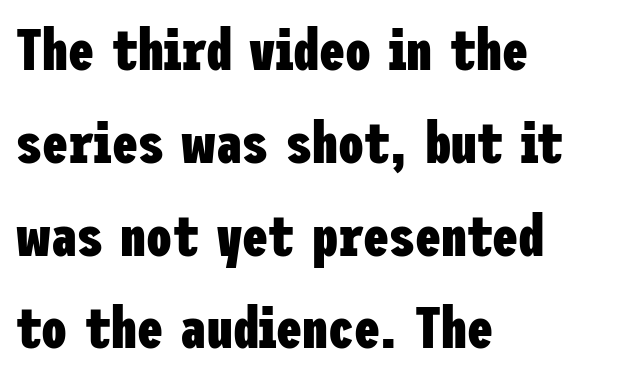
Q: Is the text bold? A: Yes.
Q: Is the text italic (slanted)? A: No, it is upright.
Q: Is the typeface a serif or a sans-serif typeface? A: Sans-serif.
Q: Is the text underlined? A: No.
Q: How is the paragraph aligned? A: Left-aligned.
Q: Is the spacing between letters normal or unusually wide? A: Normal.
Q: Is the spacing between lines tight, normal or loose? A: Normal.
Q: Width (condensed, normal, or wide)? A: Condensed.
Q: Stroke contrast? A: Low.
Q: x-height? A: Medium.
